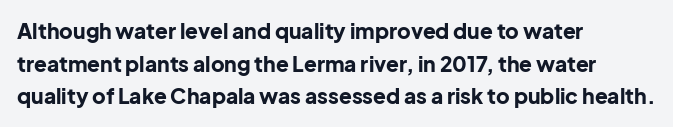
The rendering anchors every line to the left-hand side. In terms of posture, this sample is upright. This sample uses plain, unmodified letter spacing. The gap between lines stays unmarked.
